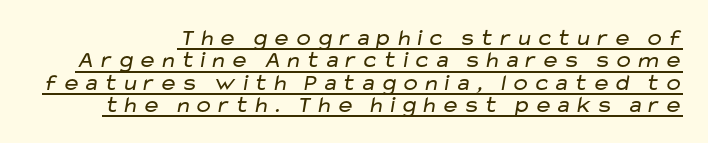
Does the leading feel generous? Not at all — it's pinched. The words here are underlined. Counters stay open thanks to moderate or lighter strokes.
